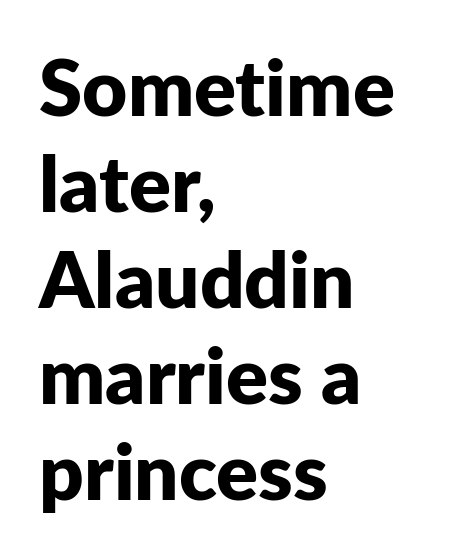
The image shows 78 px bold sans-serif type, upright; set left-aligned, line spacing 1.23x, normal letter spacing, not underlined; low stroke contrast and a medium x-height.
